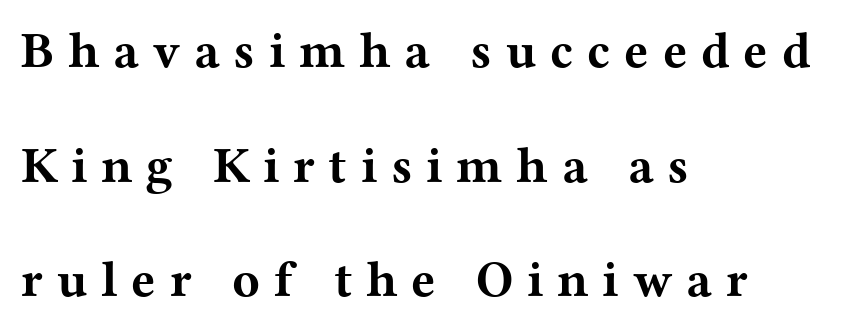
Q: Is the text bold? A: Yes.
Q: Is the text italic (slanted)? A: No, it is upright.
Q: Is the typeface a serif or a sans-serif typeface? A: Serif.
Q: Is the text underlined? A: No.
Q: How is the paragraph aligned? A: Left-aligned.
Q: Is the spacing between letters normal or unusually wide? A: Unusually wide.
Q: Is the spacing between lines tight, normal or loose? A: Loose.
Q: Width (condensed, normal, or wide)? A: Wide.
Q: Stroke contrast? A: Medium.
Q: x-height? A: Medium.
Q: Monospaced? A: No.
